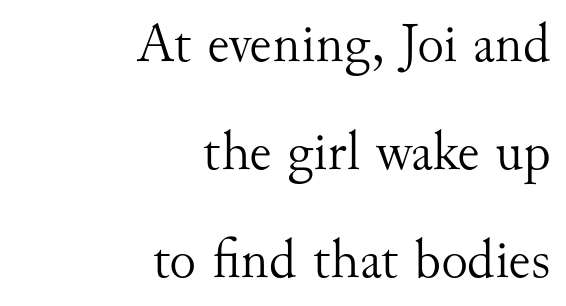
The image shows 56 px light serif type, upright; set right-aligned, loose line spacing (1.93x), normal letter spacing, not underlined; medium stroke contrast and a small x-height.
